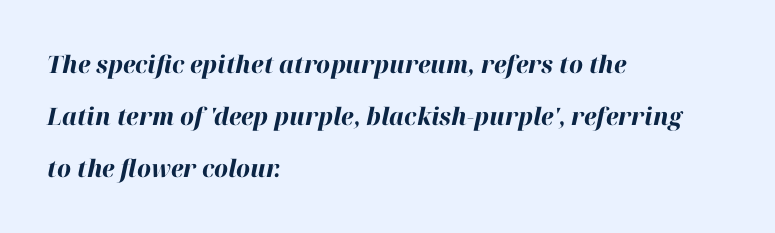
The image shows 24 px bold type, italic (leaning right); set left-aligned, loose line spacing (2.17x), normal letter spacing, not underlined.
